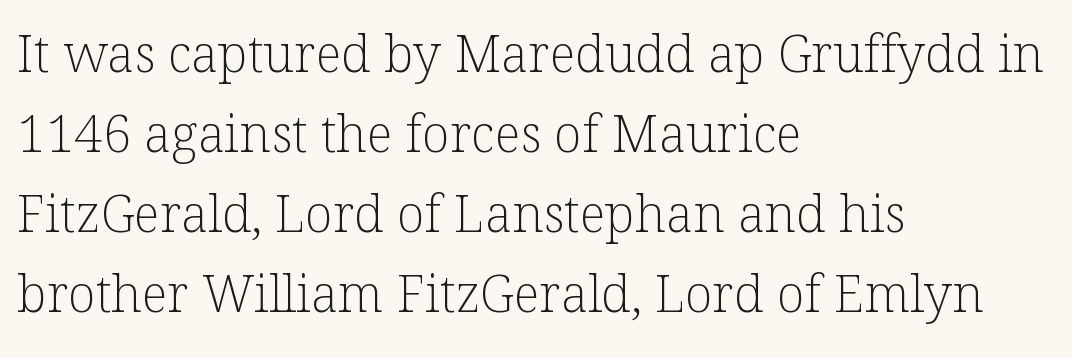
Unlike italic type, these characters show no tilt at all. On a weight scale, this lands at 450 or below. The glyphs are unaccompanied by any horizontal stroke below them. How are the letters spaced? Ordinarily, with no added tracking. Quick note: interline space is typical. This sample has the flowing, uneven cadence of proportional lettering.
